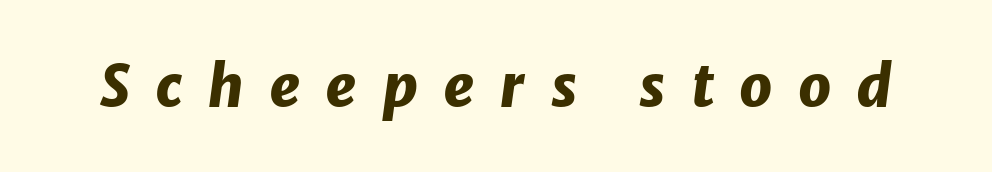
Q: Is the text bold? A: Yes.
Q: Is the text italic (slanted)? A: Yes, it leans right by about 8 degrees.
Q: Is the text underlined? A: No.
Q: Is the spacing between letters normal or unusually wide? A: Unusually wide.
Q: Width (condensed, normal, or wide)? A: Normal.
Q: Stroke contrast? A: Low.
Q: x-height? A: Medium.
Q: Monospaced? A: No.
